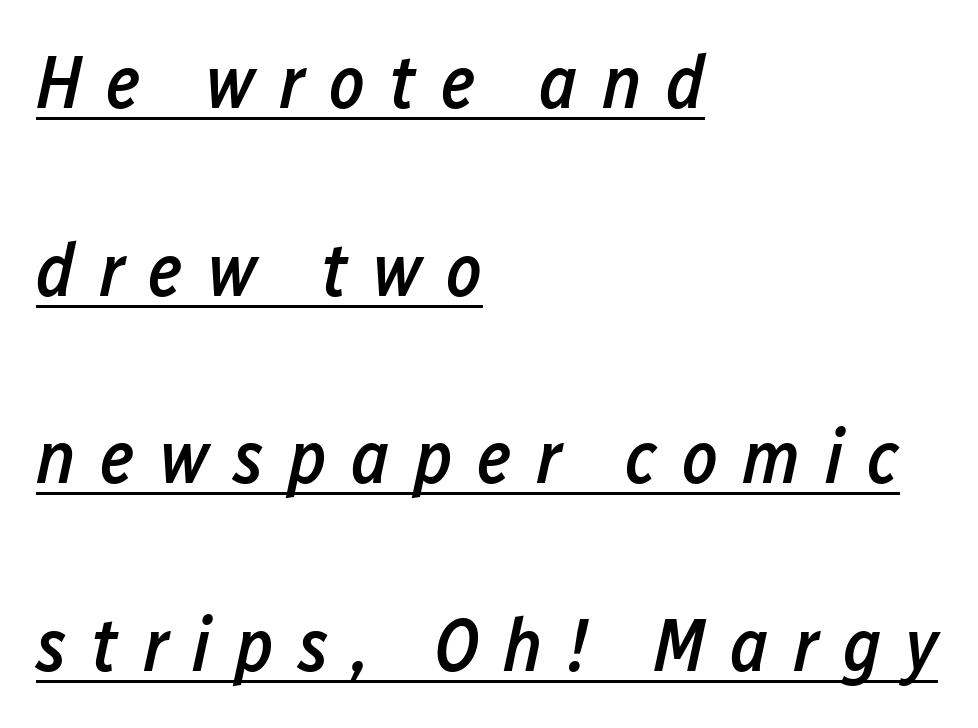
Q: Is the text bold? A: Semi-bold.
Q: Is the text italic (slanted)? A: Yes, it leans right by about 12 degrees.
Q: Is the text underlined? A: Yes.
Q: How is the paragraph aligned? A: Left-aligned.
Q: Is the spacing between letters normal or unusually wide? A: Unusually wide.
Q: Is the spacing between lines tight, normal or loose? A: Loose.
Q: Width (condensed, normal, or wide)? A: Condensed.
Q: Stroke contrast? A: Low.
Q: x-height? A: Medium.
Q: Monospaced? A: No.
